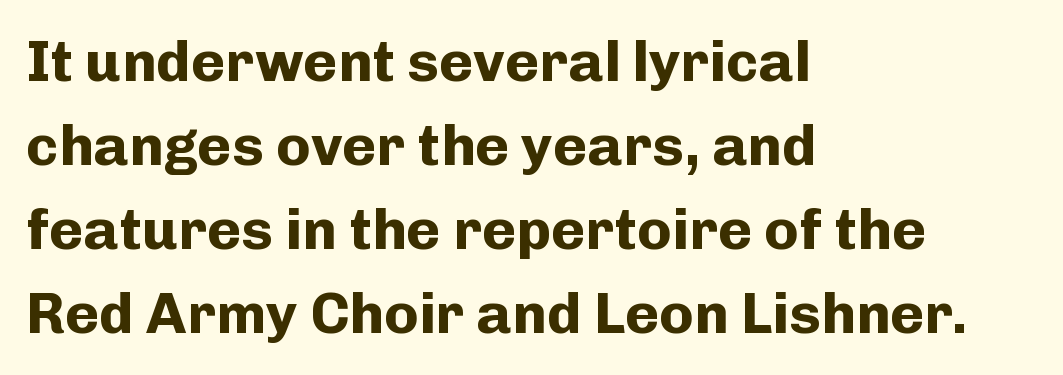
Q: Is the text bold? A: Yes.
Q: Is the text italic (slanted)? A: No, it is upright.
Q: Is the typeface a serif or a sans-serif typeface? A: Sans-serif.
Q: Is the text underlined? A: No.
Q: How is the paragraph aligned? A: Left-aligned.
Q: Is the spacing between letters normal or unusually wide? A: Normal.
Q: Is the spacing between lines tight, normal or loose? A: Normal.
Q: Width (condensed, normal, or wide)? A: Normal.
Q: Stroke contrast? A: Low.
Q: x-height? A: Medium.
Q: Monospaced? A: No.
